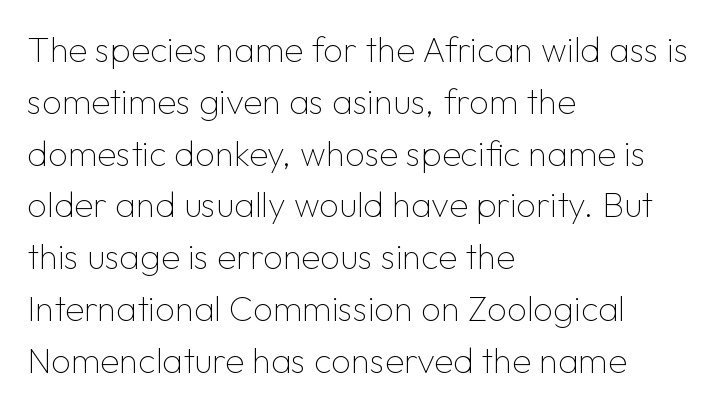
This sample uses an upright cut, with every glyph sitting square on the baseline. This rendering leaves character spacing at its baseline value. No word sits above an underline. On a weight scale, this lands at 450 or below. Which margin do the lines hug? The left one — the right edge is uneven.
